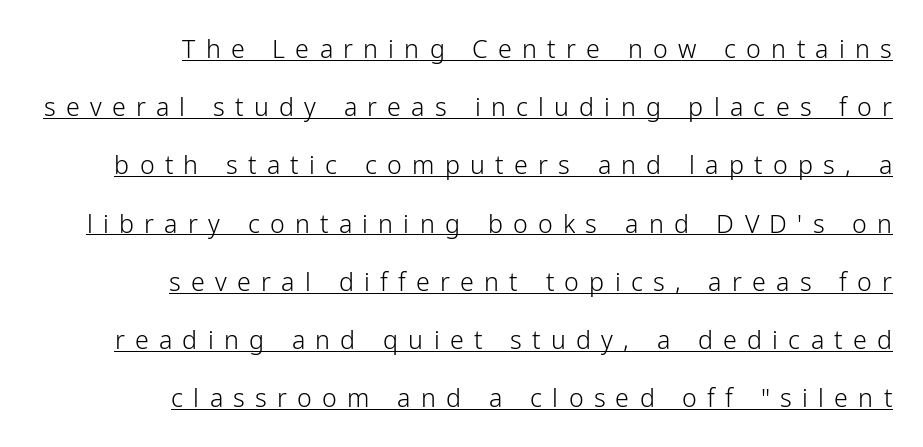
The image shows 25 px text type, upright; set right-aligned, loose line spacing (2.33x), unusually wide letter spacing (+0.41 em), underlined.
